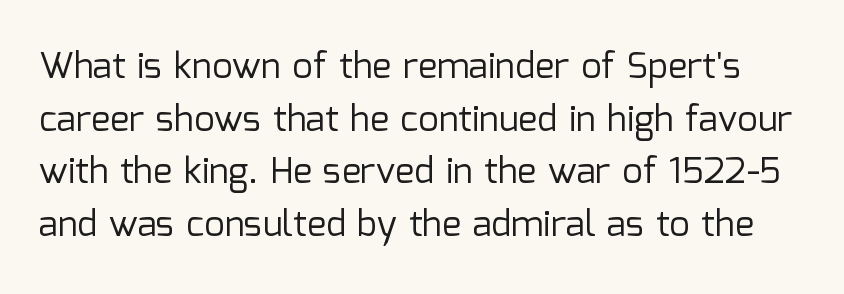
{"serif": "no", "italic": "no", "bold": "no", "weight": "regular", "width": "normal", "stroke_contrast": "low", "x_height": "medium", "monospaced": "no", "underline": "no", "line_spacing": "normal", "line_spacing_ratio": 1.46, "letter_spacing": "normal", "letter_spacing_em": 0.0, "glyph_px": 36}
